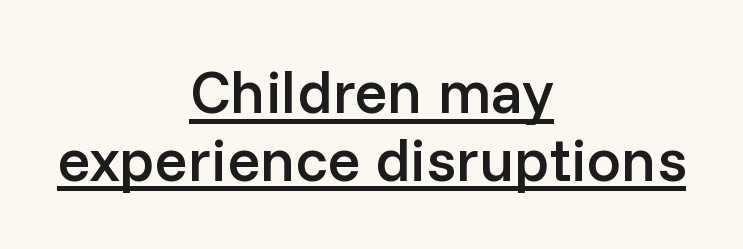
The typesetter has applied underlining to the passage shown. If you measured baseline to baseline, you'd find a short distance. Looks like regular typesetting: each glyph gets only the width it needs. The tracking reads as untouched default to a designer's eye. Each line is balanced around a shared central axis.
